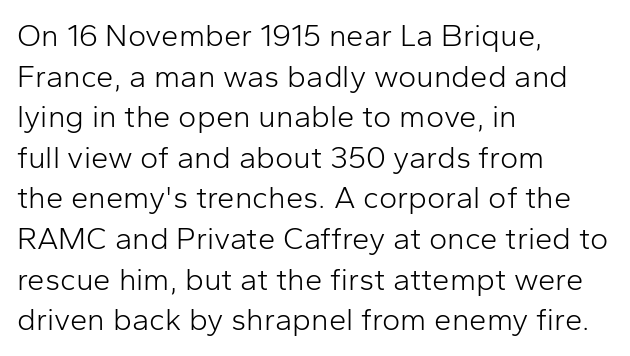
To sum up the face: it is a sans, with no serifs. Tracking value appears to be zero — textbook default spacing. Unbolded letterforms with no extra heft. Here the designer chose a conventional face with non-uniform glyph widths.
